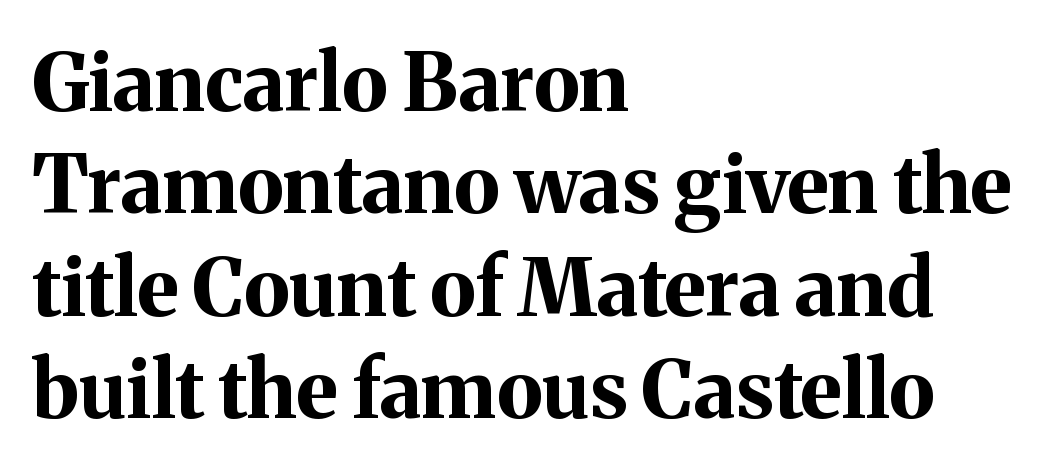
What kind of face is this? One with serifs. This is roman type, the default non-slanted kind. Look at the tracking — it's just the regular setting, nothing added. Regular leading. How heavy is the stroke? Heavy — this is a bold.
